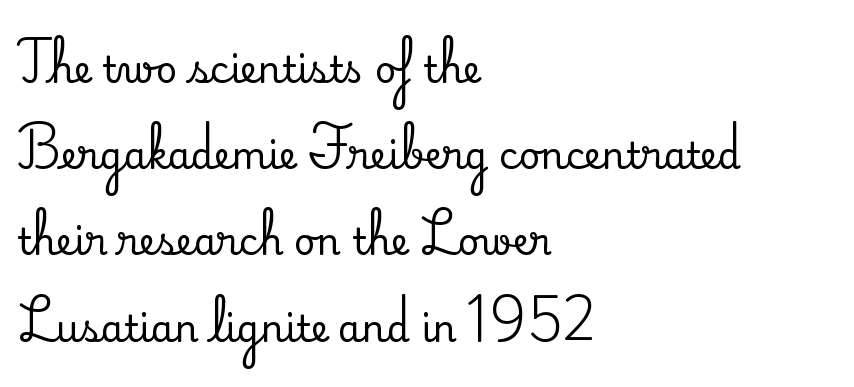
The image shows 37 px serif type, upright; set left-aligned, loose line spacing (2.33x), normal letter spacing, not underlined; medium stroke contrast and a small x-height.
